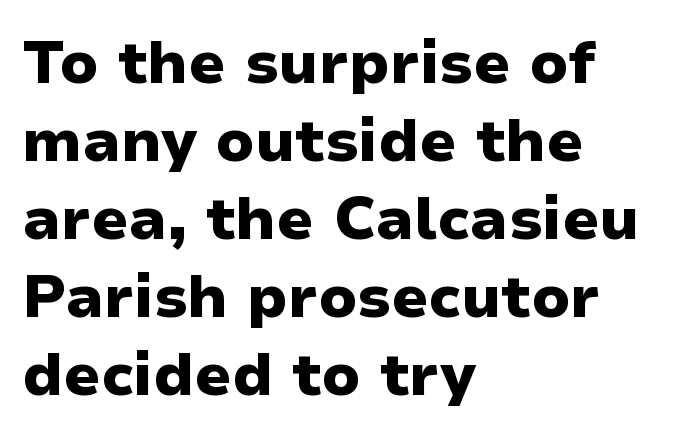
The type is set solid horizontally, with unmodified tracking. A roman cut, with each character standing at attention. A typesetter would call this proportional, since set widths differ per character. Beneath every word, the page is bare. A normal amount of white space separates one row of letters from the next.
